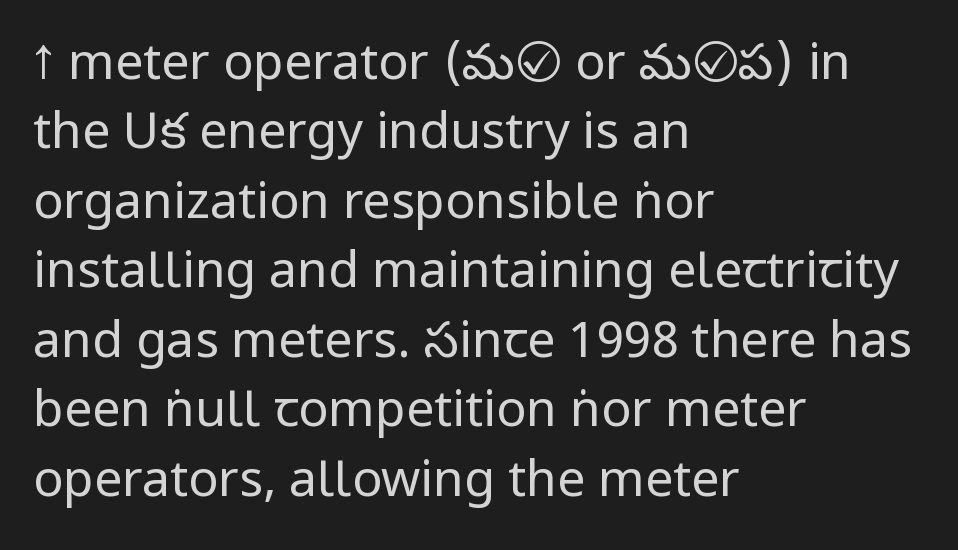
Q: Is the text bold? A: No.
Q: Is the text italic (slanted)? A: No, it is upright.
Q: Is the typeface a serif or a sans-serif typeface? A: Sans-serif.
Q: Is the text underlined? A: No.
Q: How is the paragraph aligned? A: Left-aligned.
Q: Is the spacing between letters normal or unusually wide? A: Normal.
Q: Is the spacing between lines tight, normal or loose? A: Normal.
Q: Width (condensed, normal, or wide)? A: Condensed.
Q: Stroke contrast? A: Low.
